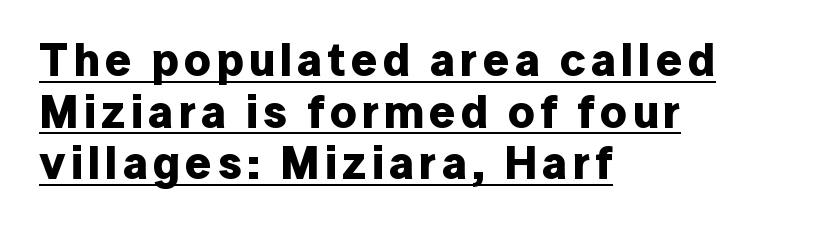
Q: Is the text bold? A: Yes.
Q: Is the text italic (slanted)? A: No, it is upright.
Q: Is the typeface a serif or a sans-serif typeface? A: Sans-serif.
Q: Is the text underlined? A: Yes.
Q: How is the paragraph aligned? A: Left-aligned.
Q: Is the spacing between lines tight, normal or loose? A: Tight.
Q: Width (condensed, normal, or wide)? A: Normal.
Q: Stroke contrast? A: Low.
Q: x-height? A: Medium.
Q: Monospaced? A: No.
